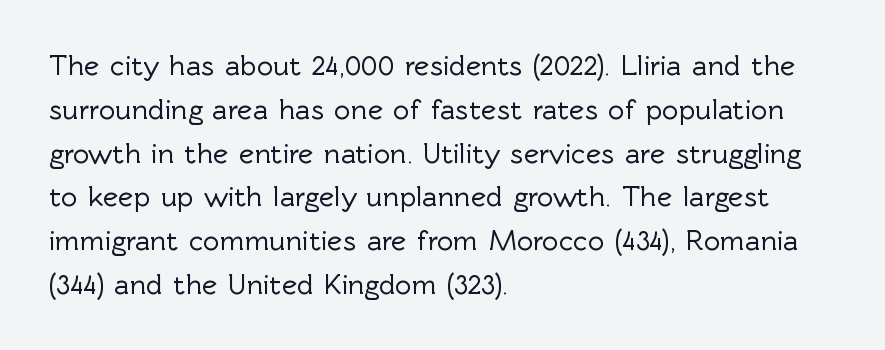
Proportional: the letters do not fall into vertical columns. The ragged edge is on the right, which tells us the setting is flush left. In terms of leading, this rendering sits right in the middle. Tracking value appears to be zero — textbook default spacing. This rendering employs a face without finishing strokes, i.e., a sans-serif. If you drew a line through each stem, it would be perfectly vertical.
